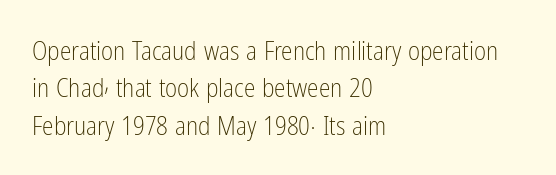
{"italic": "no", "bold": "no", "underline": "no", "align": "left", "line_spacing": "normal", "line_spacing_ratio": 1.44, "letter_spacing": "normal", "letter_spacing_em": 0.0, "glyph_px": 26}
